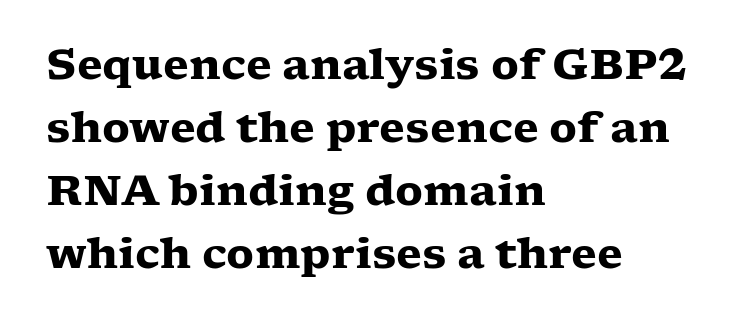
Words float on clear page, feet unadorned. The passage is arranged the way most books set body copy — flush left. Spacing verdict: proportional, widths tailored to each character. Students, note that the glyphs here touch the page at normal intervals. The font's upright variant was chosen for this text. How would I describe the line gaps? Plain and ordinary.
